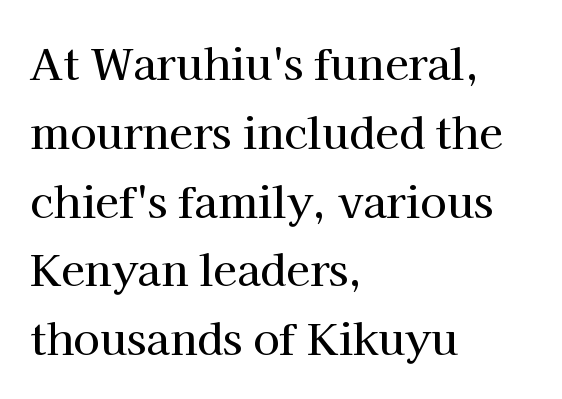
Q: Is the text italic (slanted)? A: No, it is upright.
Q: Is the typeface a serif or a sans-serif typeface? A: Serif.
Q: Is the text underlined? A: No.
Q: How is the paragraph aligned? A: Left-aligned.
Q: Is the spacing between letters normal or unusually wide? A: Normal.
Q: Is the spacing between lines tight, normal or loose? A: Normal.
Q: Width (condensed, normal, or wide)? A: Normal.
Q: Stroke contrast? A: High.
Q: x-height? A: Medium.
Q: Monospaced? A: No.
